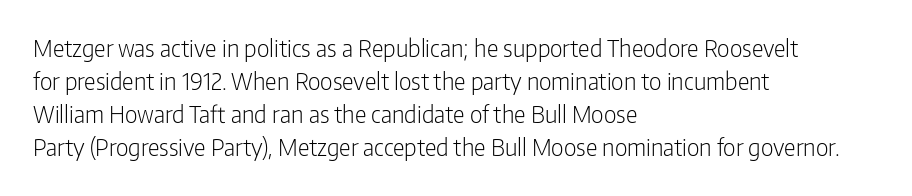
Q: Is the text bold? A: No.
Q: Is the text italic (slanted)? A: No, it is upright.
Q: Is the text underlined? A: No.
Q: How is the paragraph aligned? A: Left-aligned.
Q: Is the spacing between letters normal or unusually wide? A: Normal.
Q: Is the spacing between lines tight, normal or loose? A: Normal.
